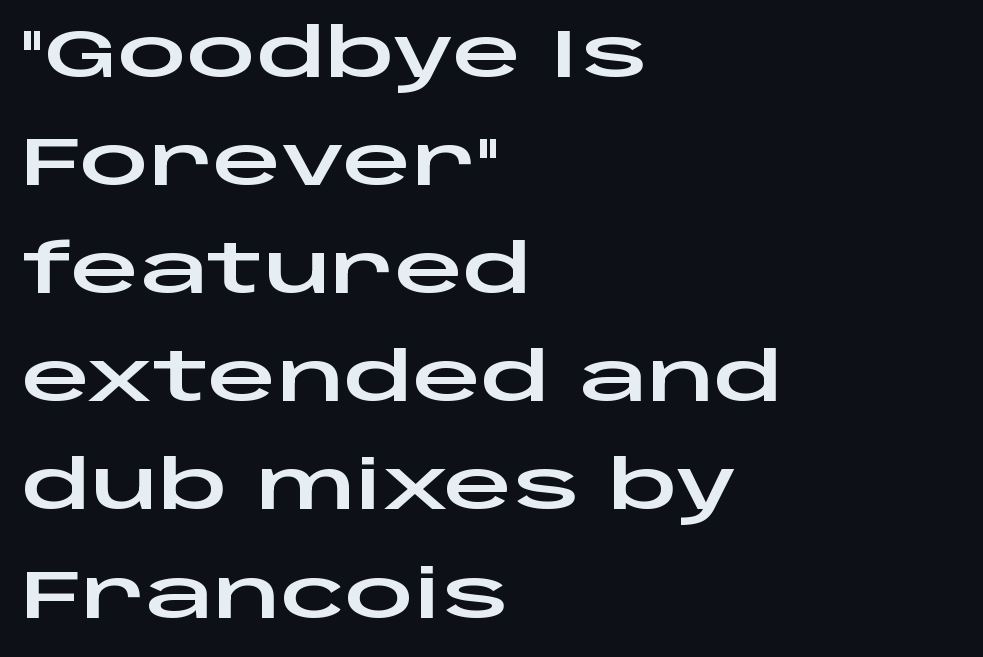
Q: Is the text italic (slanted)? A: No, it is upright.
Q: Is the typeface a serif or a sans-serif typeface? A: Sans-serif.
Q: Is the text underlined? A: No.
Q: How is the paragraph aligned? A: Left-aligned.
Q: Is the spacing between letters normal or unusually wide? A: Normal.
Q: Is the spacing between lines tight, normal or loose? A: Normal.
Q: Width (condensed, normal, or wide)? A: Wide.
Q: Stroke contrast? A: Low.
Q: x-height? A: Large.
Q: Monospaced? A: No.
